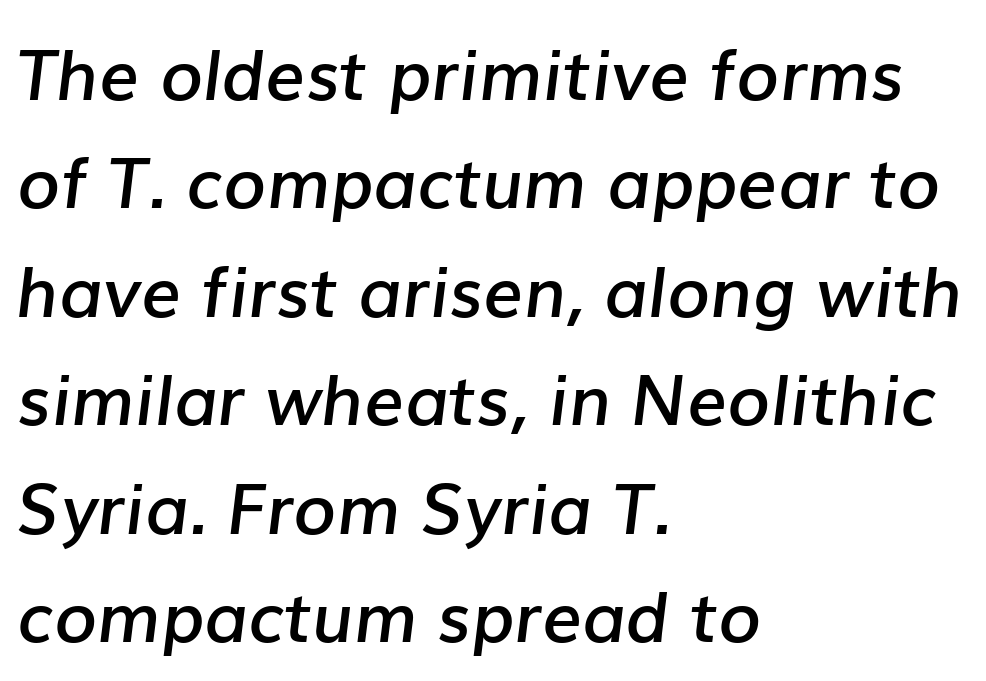
The paragraph has a hard left edge and a soft right edge. You can tell it's italic because the verticals aren't actually vertical. Is the type bold? Partly — it's a semibold, heavier than regular but not fully bold. Each letter keeps its own natural width here, so spacing adapts to shape. Whoever set this chose a conventional vertical rhythm.
